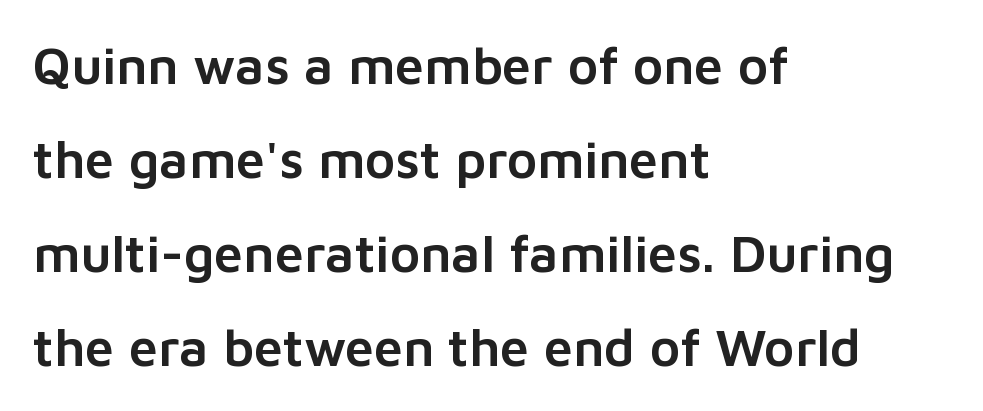
Q: Is the text italic (slanted)? A: No, it is upright.
Q: Is the typeface a serif or a sans-serif typeface? A: Sans-serif.
Q: Is the text underlined? A: No.
Q: How is the paragraph aligned? A: Left-aligned.
Q: Is the spacing between letters normal or unusually wide? A: Normal.
Q: Width (condensed, normal, or wide)? A: Normal.
Q: Stroke contrast? A: Low.
Q: x-height? A: Medium.
Q: Monospaced? A: No.
